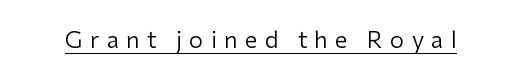
Q: Is the text bold? A: No.
Q: Is the text italic (slanted)? A: No, it is upright.
Q: Is the text underlined? A: Yes.
Q: Is the spacing between letters normal or unusually wide? A: Unusually wide.
